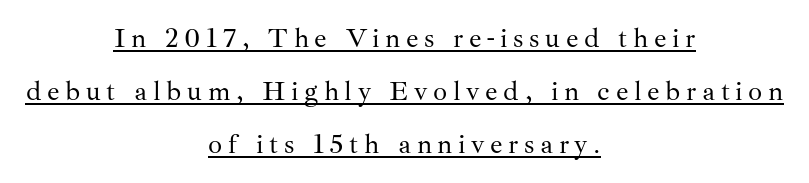
Q: Is the text bold? A: No.
Q: Is the text italic (slanted)? A: No, it is upright.
Q: Is the typeface a serif or a sans-serif typeface? A: Serif.
Q: Is the text underlined? A: Yes.
Q: How is the paragraph aligned? A: Centered.
Q: Is the spacing between letters normal or unusually wide? A: Unusually wide.
Q: Is the spacing between lines tight, normal or loose? A: Loose.
Q: Width (condensed, normal, or wide)? A: Normal.
Q: Stroke contrast? A: Medium.
Q: x-height? A: Small.
Q: Monospaced? A: No.
